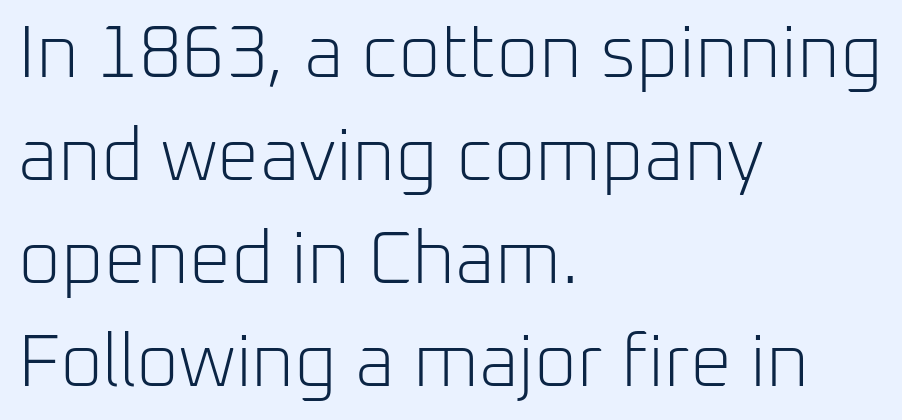
Character widths vary here, with narrow letters taking less room than wide ones. Nope, not italic — everything's standing straight. Examine the stroke ends and you'll find no serifs. The passage shown is not underscored anywhere. These lines are set flush left with a ragged right edge.
